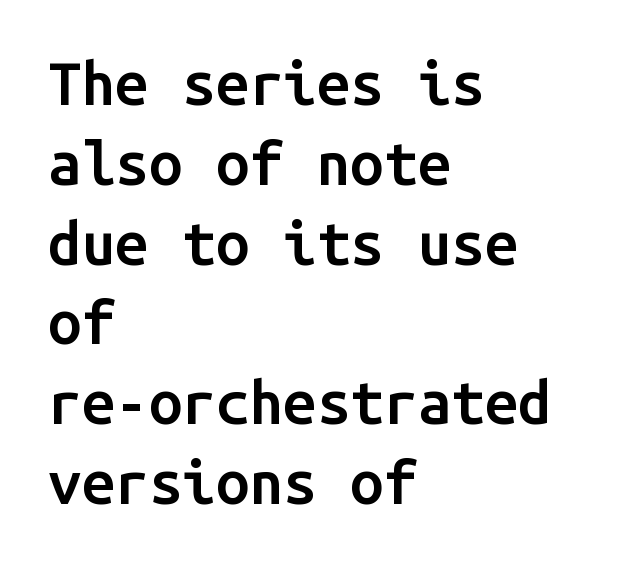
The image shows 60 px semibold sans-serif type, upright, monospaced; set left-aligned, normal line spacing (1.33x), normal letter spacing, not underlined; low stroke contrast and a medium x-height.
